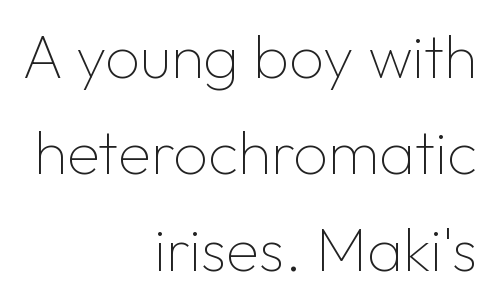
The axis of the letterforms is exactly vertical. Note: no serifs on the glyphs. The compositor pushed each line to the right boundary. These lines keep a tight, regular rhythm from letter to letter.
